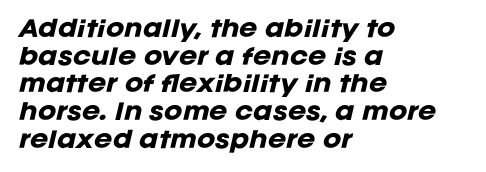
Q: Is the text bold? A: Yes.
Q: Is the text italic (slanted)? A: Yes, it leans right by about 12 degrees.
Q: Is the text underlined? A: No.
Q: How is the paragraph aligned? A: Left-aligned.
Q: Is the spacing between letters normal or unusually wide? A: Normal.
Q: Is the spacing between lines tight, normal or loose? A: Normal.
